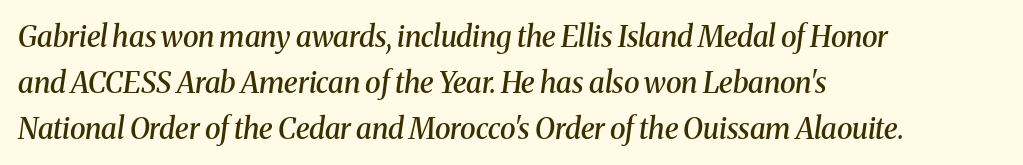
The image shows 29 px semibold serif type, italic (leaning right); set left-aligned, normal line spacing (1.58x), normal letter spacing, not underlined; medium stroke contrast and a medium x-height.
